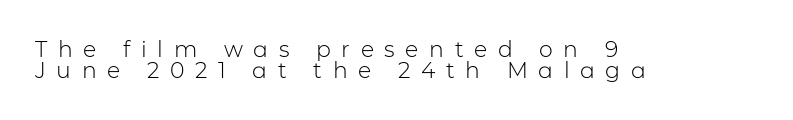
Q: Is the text bold? A: No.
Q: Is the text italic (slanted)? A: No, it is upright.
Q: Is the text underlined? A: No.
Q: How is the paragraph aligned? A: Left-aligned.
Q: Is the spacing between letters normal or unusually wide? A: Unusually wide.
Q: Is the spacing between lines tight, normal or loose? A: Tight.
